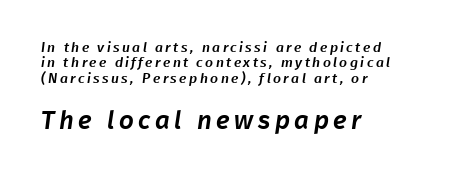
The image shows 26 px text type; set left-aligned, tight line spacing (1.09x), not underlined; the second (bottom) block is 1.86x larger.
